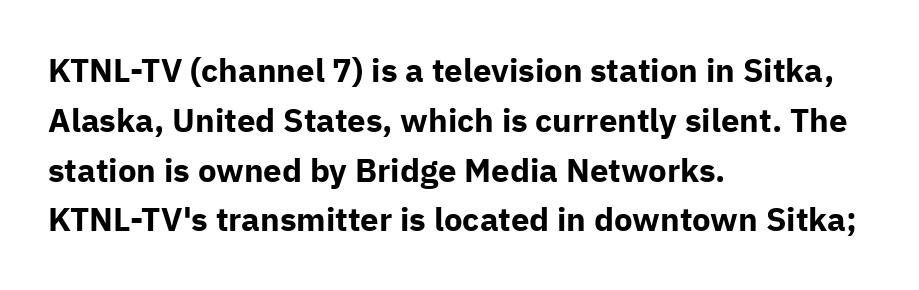
This sample uses an upright cut, with every glyph sitting square on the baseline. Grotesque or geometric, the face here clearly has no serifs. This rendering features lettering with no underline. A full-strength bold gives these letters their thick strokes. Think of a printed novel: that variable character pitch is what you see here. The text block is weighted toward the left margin, trailing off unevenly rightward.
